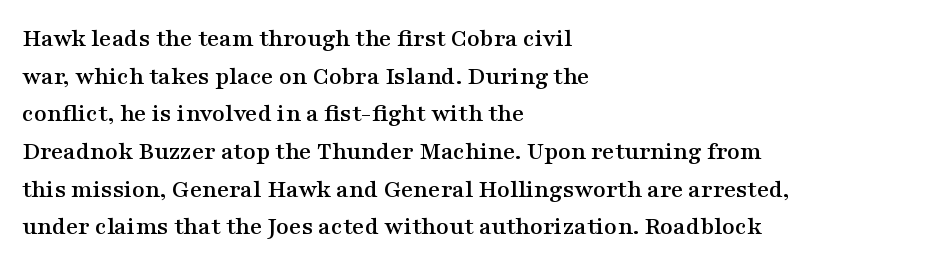
Which margin do the lines hug? The left one — the right edge is uneven. This sample uses plain, unmodified letter spacing. Glance below the letters and you will spot only blank space. Baseline-to-baseline distance is the conventional proportion of letter height.
